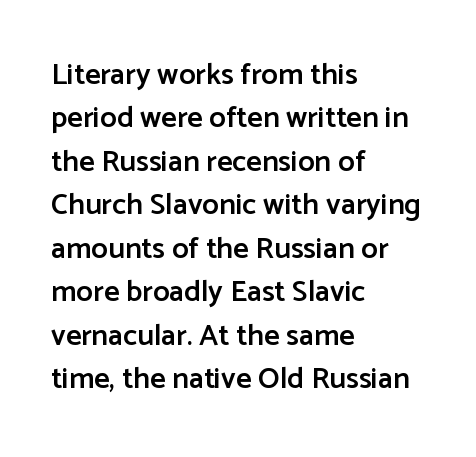
Q: Is the text bold? A: Semi-bold.
Q: Is the text italic (slanted)? A: No, it is upright.
Q: Is the typeface a serif or a sans-serif typeface? A: Sans-serif.
Q: Is the text underlined? A: No.
Q: How is the paragraph aligned? A: Left-aligned.
Q: Is the spacing between letters normal or unusually wide? A: Normal.
Q: Is the spacing between lines tight, normal or loose? A: Normal.
Q: Width (condensed, normal, or wide)? A: Normal.
Q: Stroke contrast? A: Low.
Q: x-height? A: Medium.
Q: Monospaced? A: No.
